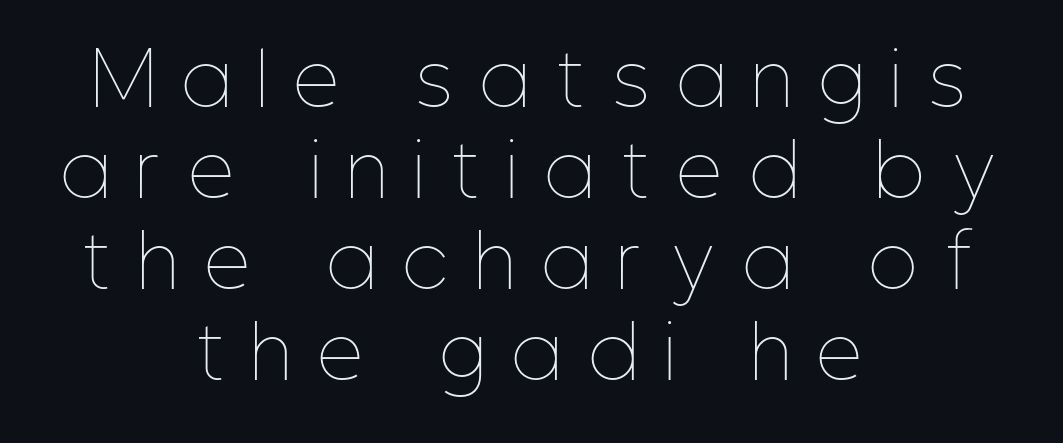
The image shows 71 px thin, condensed type, upright; set centered, normal line spacing (1.28x), unusually wide letter spacing (+0.4 em), not underlined; low stroke contrast and a medium x-height.
